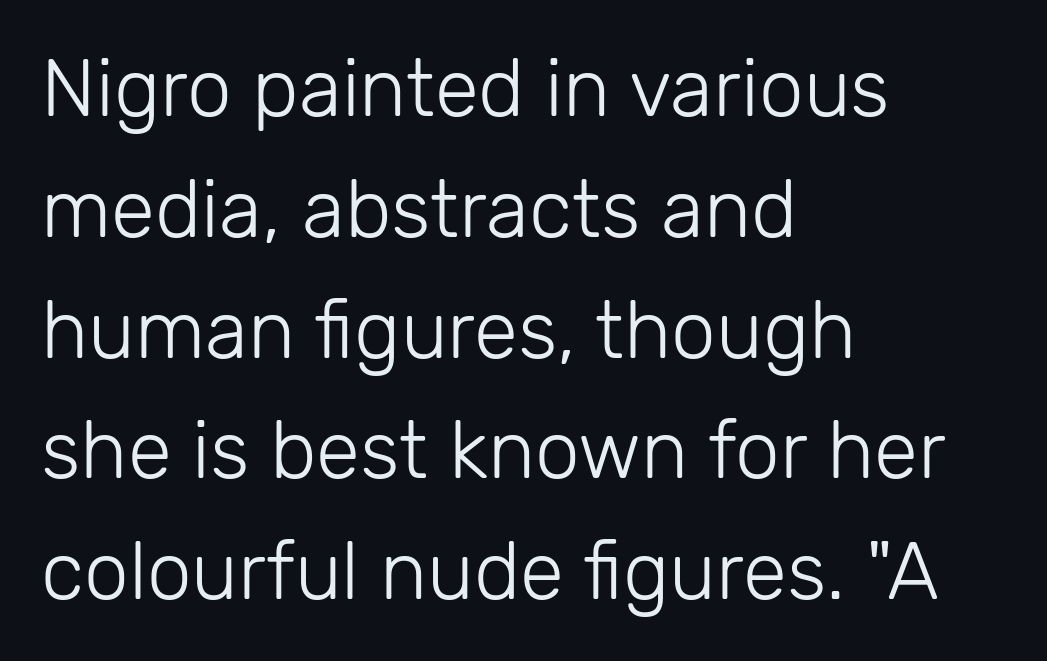
The image shows 80 px light sans-serif type, upright; set left-aligned, normal line spacing (1.51x), normal letter spacing, not underlined; low stroke contrast and a medium x-height.
